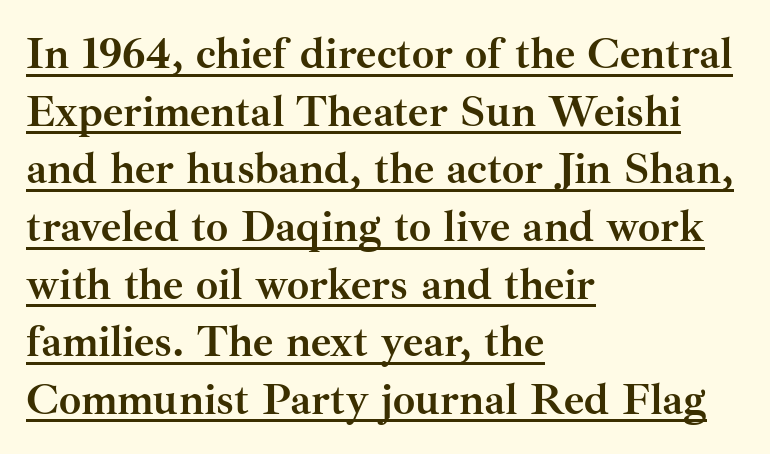
The image shows 44 px semibold serif type, upright; set left-aligned, normal line spacing (1.31x), normal letter spacing, underlined; medium stroke contrast and a small x-height.
